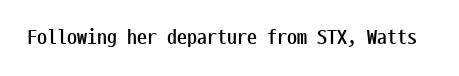
The rendering keeps characters at their native spacing. Underlining? Definitely not there. Nope, not italic — everything's standing straight. Set as a true bold cut, around the 700 mark.
